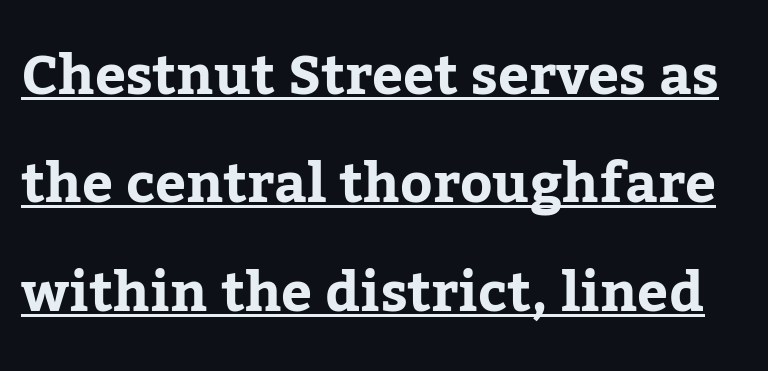
The image shows 55 px serif type, upright; set loose line spacing (1.97x), normal letter spacing, underlined; low stroke contrast and a medium x-height.
